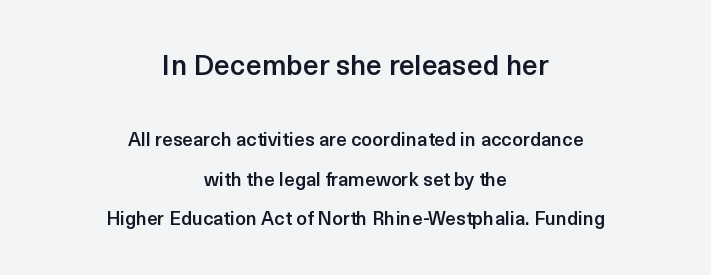
The image shows 28 px semibold sans-serif type, upright; set centered, loose line spacing (2.09x), normal letter spacing, not underlined; the first (top) block is 1.47x larger; a medium x-height.
